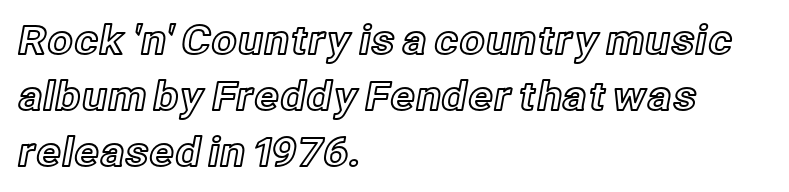
{"width": "normal", "x_height": "medium", "monospaced": "no", "underline": "no", "align": "left", "line_spacing": "normal", "line_spacing_ratio": 1.4, "letter_spacing": "normal", "letter_spacing_em": 0.0, "glyph_px": 40}
